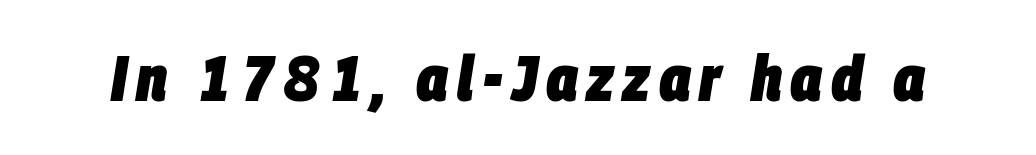
The image shows 64 px heavy, condensed type, italic (leaning right); set not underlined; low stroke contrast and a large x-height.
